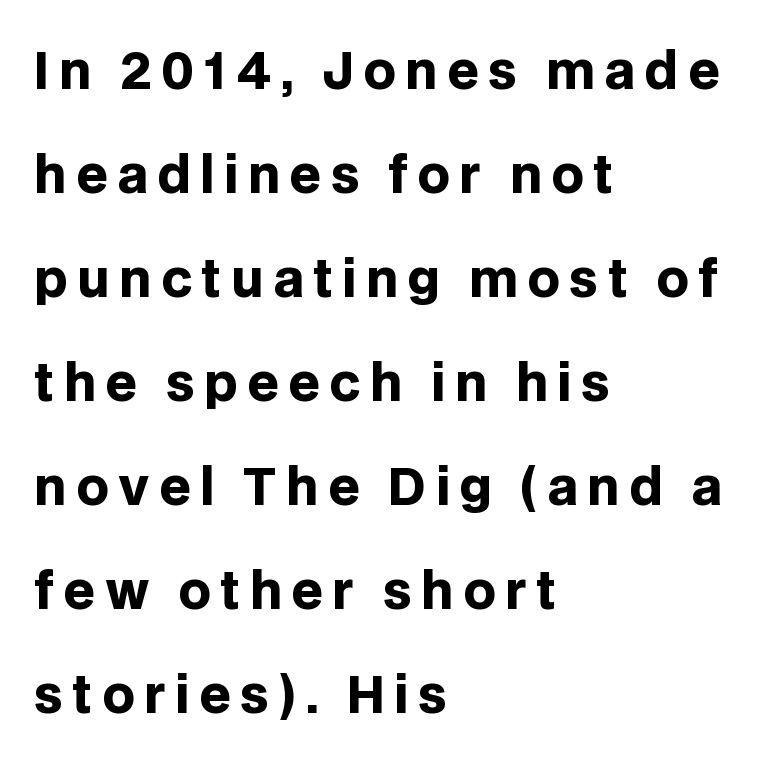
Q: Is the text bold? A: Yes.
Q: Is the text italic (slanted)? A: No, it is upright.
Q: Is the typeface a serif or a sans-serif typeface? A: Sans-serif.
Q: Is the text underlined? A: No.
Q: How is the paragraph aligned? A: Left-aligned.
Q: Is the spacing between lines tight, normal or loose? A: Loose.
Q: Width (condensed, normal, or wide)? A: Normal.
Q: Stroke contrast? A: Low.
Q: x-height? A: Large.
Q: Monospaced? A: No.
